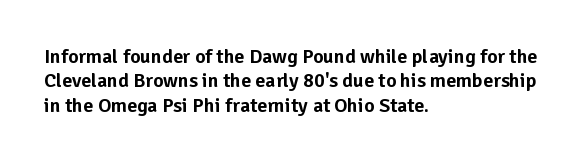
{"italic": "no", "underline": "no", "align": "left", "line_spacing_ratio": 1.22, "letter_spacing": "normal", "letter_spacing_em": 0.0, "glyph_px": 20}
